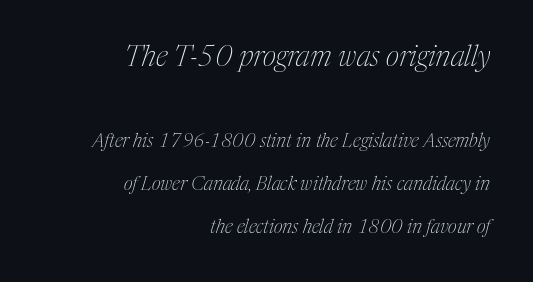
Q: Is the text bold? A: No.
Q: Is the text italic (slanted)? A: Yes, it leans right by about 17 degrees.
Q: Is the typeface a serif or a sans-serif typeface? A: Serif.
Q: Is the text underlined? A: No.
Q: How is the paragraph aligned? A: Right-aligned.
Q: Is the spacing between letters normal or unusually wide? A: Normal.
Q: Is the spacing between lines tight, normal or loose? A: Loose.
Q: Which block of text is set in a larger size, the first (top) or the second (bottom)? A: The first (top) one.
Q: Width (condensed, normal, or wide)? A: Condensed.
Q: Stroke contrast? A: Medium.
Q: x-height? A: Medium.
Q: Monospaced? A: No.
